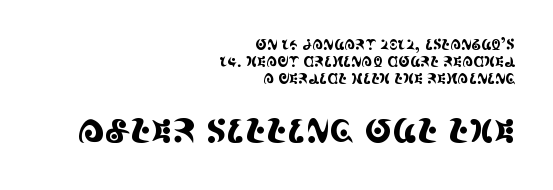
The image shows 33 px condensed serif type, upright; set right-aligned, line spacing 1.2x, normal letter spacing, not underlined; the second (bottom) block is 2.36x larger; a large x-height.
